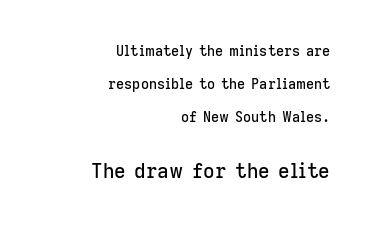
{"italic": "no", "underline": "no", "align": "right", "line_spacing": "loose", "line_spacing_ratio": 2.37, "letter_spacing": "normal", "letter_spacing_em": 0.0, "larger_block": "second", "size_ratio": 1.43, "glyph_px": 20}
